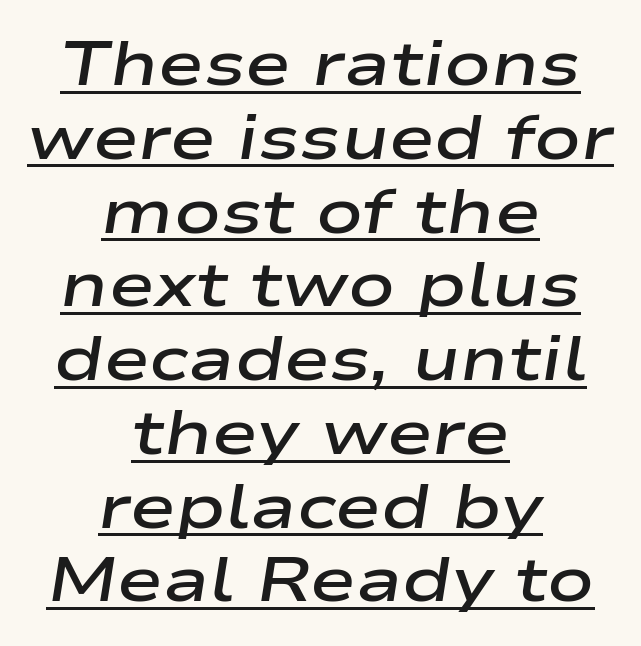
The image shows 62 px semibold, wide type, italic (leaning right); set centered, line spacing 1.19x, normal letter spacing, underlined; low stroke contrast and a medium x-height.
